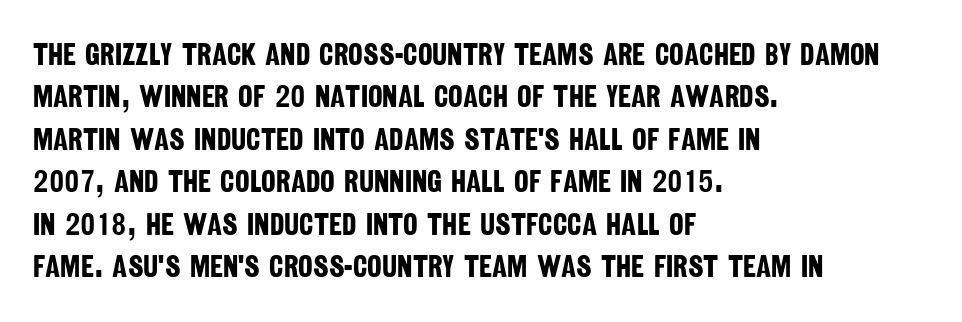
{"serif": "no", "bold": "yes", "weight": "bold", "width": "condensed", "stroke_contrast": "low", "x_height": "large", "monospaced": "no", "underline": "no", "align": "left", "line_spacing": "normal", "line_spacing_ratio": 1.37, "letter_spacing": "normal", "letter_spacing_em": 0.0, "glyph_px": 31}
